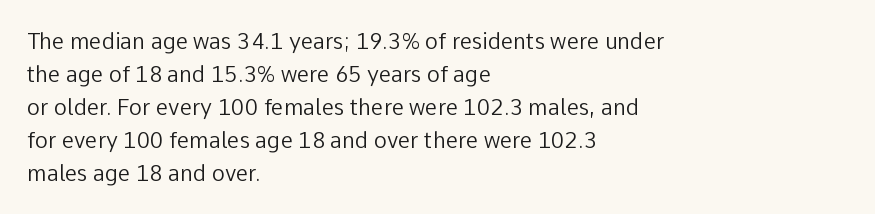
{"italic": "no", "bold": "no", "underline": "no", "align": "left", "line_spacing": "normal", "line_spacing_ratio": 1.5, "letter_spacing": "normal", "letter_spacing_em": 0.0, "glyph_px": 22}
